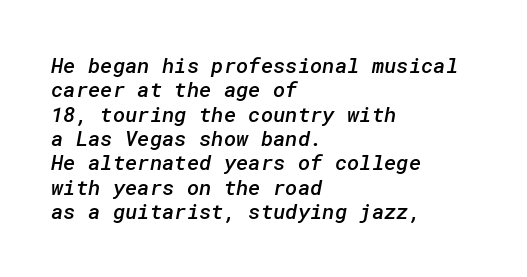
{"bold": "semi", "underline": "no", "align": "left", "line_spacing_ratio": 1.16, "letter_spacing": "normal", "letter_spacing_em": 0.0, "glyph_px": 21}
